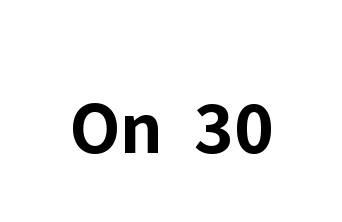
The image shows 78 px bold sans-serif type, upright; set normal letter spacing, not underlined; low stroke contrast and a medium x-height.
